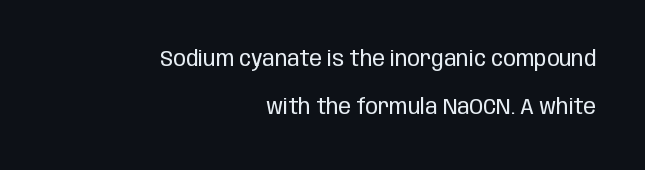
The passage shown stacks its lines with a broad gap. All the whitespace from short lines collects on the left. Caption: face not bold, strokes unweighted. These lines were composed using upright roman letters.
